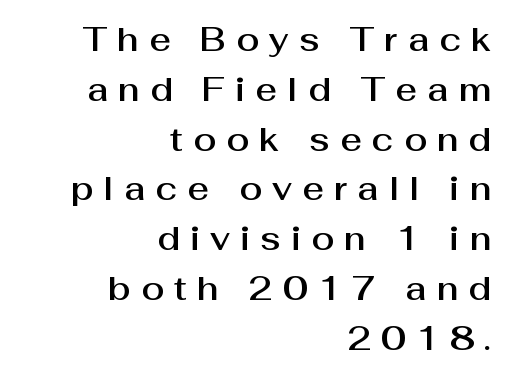
Q: Is the text italic (slanted)? A: No, it is upright.
Q: Is the typeface a serif or a sans-serif typeface? A: Sans-serif.
Q: Is the text underlined? A: No.
Q: How is the paragraph aligned? A: Right-aligned.
Q: Is the spacing between letters normal or unusually wide? A: Unusually wide.
Q: Is the spacing between lines tight, normal or loose? A: Normal.
Q: Width (condensed, normal, or wide)? A: Normal.
Q: Stroke contrast? A: Medium.
Q: x-height? A: Medium.
Q: Monospaced? A: No.
